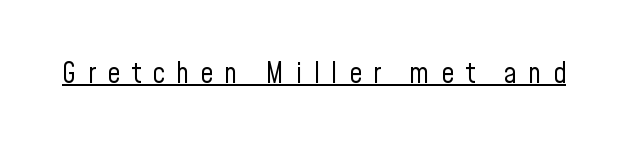
{"serif": "no", "italic": "no", "bold": "no", "weight": "regular", "width": "condensed", "stroke_contrast": "low", "x_height": "medium", "monospaced": "no", "underline": "yes", "letter_spacing": "wide", "letter_spacing_em": 0.41, "glyph_px": 28}
